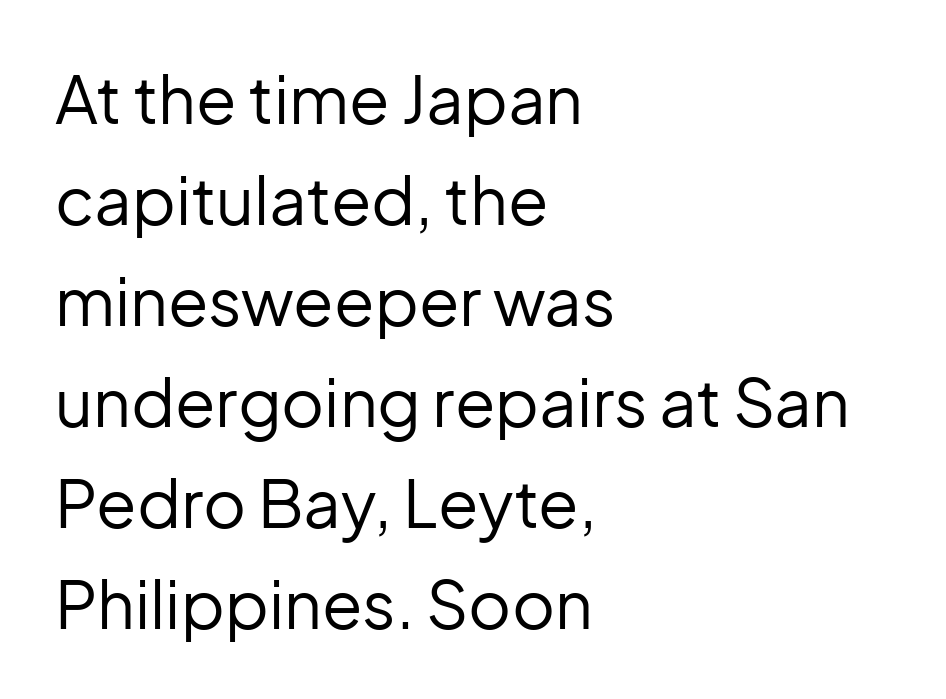
The image shows 66 px regular-weight sans-serif type, upright; set left-aligned, normal line spacing (1.53x), normal letter spacing, not underlined; low stroke contrast and a medium x-height.
